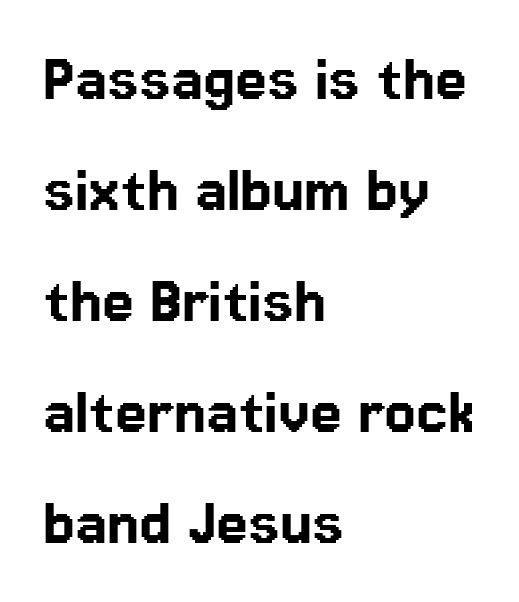
These lines were composed using upright roman letters. A normal amount of white space separates one row of letters from the next. This sample uses plain, unmodified letter spacing. Grotesque or geometric, the face here clearly has no serifs. The setting favours the left margin, as ordinary paragraphs usually do.
